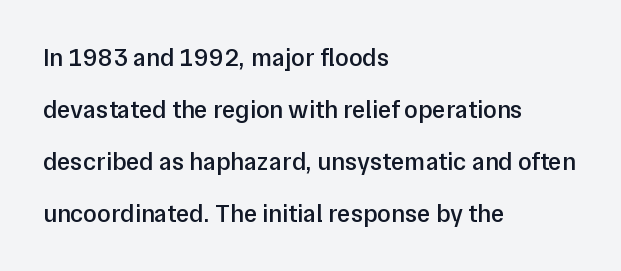
Q: Is the text bold? A: Semi-bold.
Q: Is the text italic (slanted)? A: No, it is upright.
Q: Is the text underlined? A: No.
Q: How is the paragraph aligned? A: Left-aligned.
Q: Is the spacing between letters normal or unusually wide? A: Normal.
Q: Is the spacing between lines tight, normal or loose? A: Loose.
